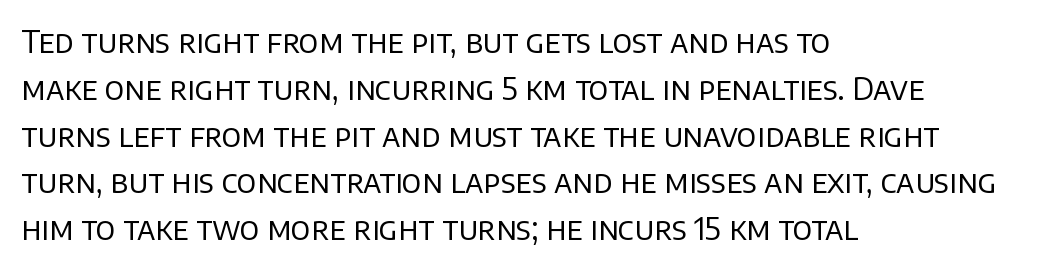
Each letter keeps its own natural width here, so spacing adapts to shape. Style check: upright. The typeface chosen for these lines omits serifs. Caption: multi-line text, flush left, ragged right. Anything drawn beneath the words? Only blank space. One glance says typical: line gaps are just what's usual.
